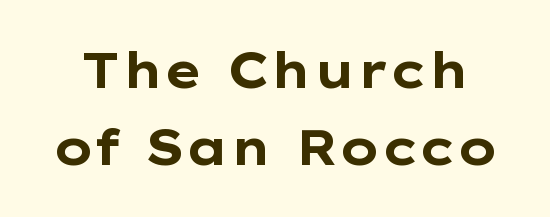
{"serif": "no", "italic": "no", "bold": "yes", "weight": "bold", "width": "wide", "stroke_contrast": "low", "x_height": "medium", "monospaced": "no", "underline": "no", "line_spacing": "normal", "line_spacing_ratio": 1.57, "letter_spacing": "normal", "letter_spacing_em": 0.0, "glyph_px": 49}
